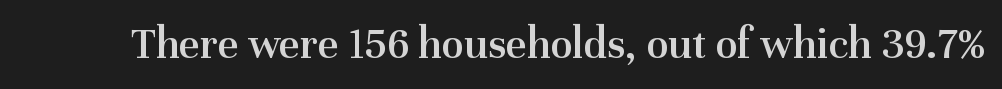
Q: Is the text bold? A: Semi-bold.
Q: Is the text italic (slanted)? A: No, it is upright.
Q: Is the typeface a serif or a sans-serif typeface? A: Serif.
Q: Is the text underlined? A: No.
Q: Is the spacing between letters normal or unusually wide? A: Normal.
Q: Width (condensed, normal, or wide)? A: Normal.
Q: Stroke contrast? A: Medium.
Q: x-height? A: Medium.
Q: Monospaced? A: No.
